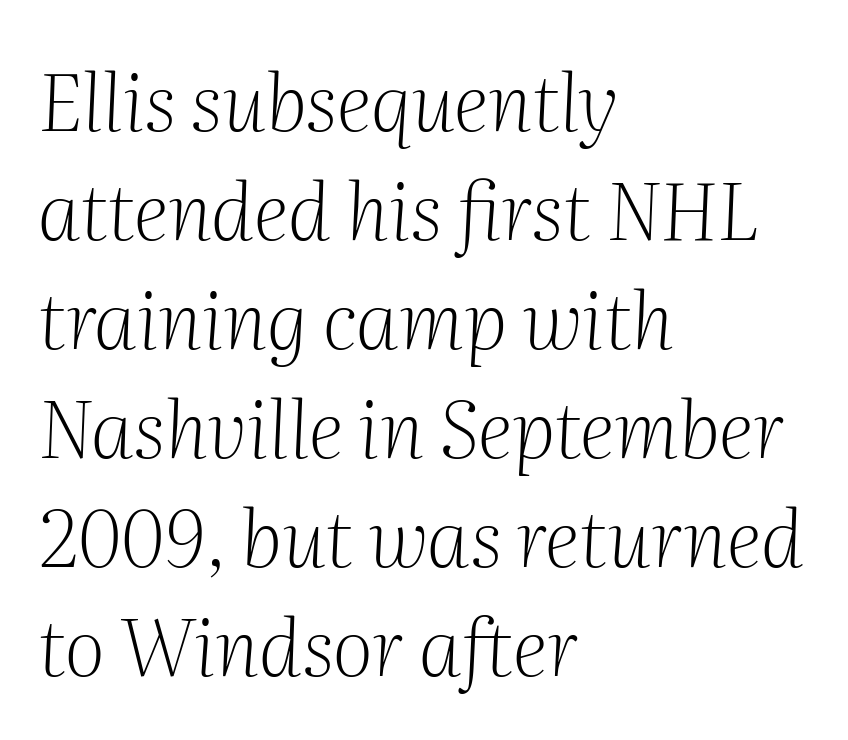
Q: Is the text bold? A: No.
Q: Is the text italic (slanted)? A: Yes, it leans right by about 2 degrees.
Q: Is the typeface a serif or a sans-serif typeface? A: Serif.
Q: Is the text underlined? A: No.
Q: How is the paragraph aligned? A: Left-aligned.
Q: Is the spacing between letters normal or unusually wide? A: Normal.
Q: Is the spacing between lines tight, normal or loose? A: Normal.
Q: Width (condensed, normal, or wide)? A: Normal.
Q: Stroke contrast? A: Medium.
Q: x-height? A: Medium.
Q: Monospaced? A: No.
